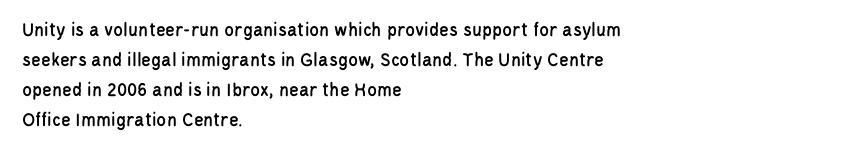
The passage shown has conventional tracking throughout. Is there much room between lines? A standard amount, neither cramped nor airy. This is the regular roman posture of the typeface. Plain, unruled lines of type. Typeset ragged right — the left edge is the straight one.
